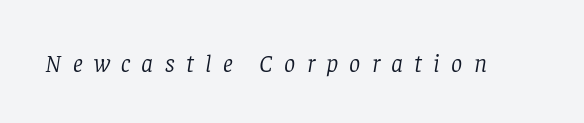
Check the space under the baseline: it is left empty. The line texture is sparse and dotted thanks to wide tracking. Style check: oblique. The cut favours lightness, reaching ordinary text weight at its darkest.
